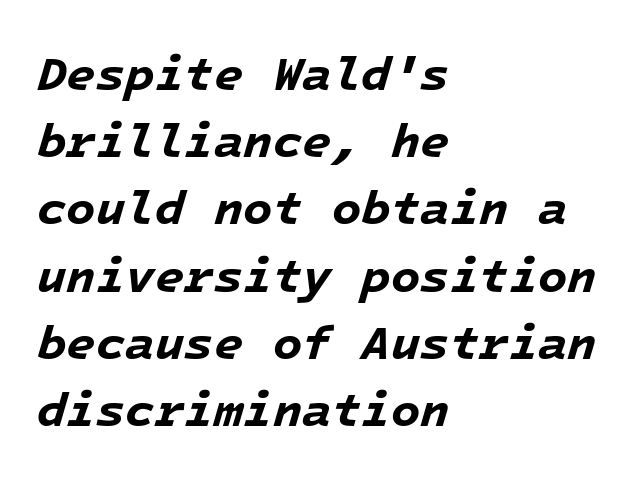
The passage shown is typed in a monospace face where columns stay perfectly aligned. The lettering tilts uniformly, giving the passage an italic look. These lines stack with their left ends in a neat column. Heavy-handed strokes throughout: this text is bold. Characters follow at the spacing the type designer built in.
